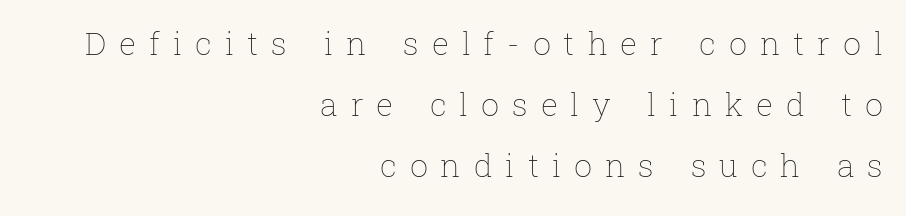
Q: Is the text bold? A: No.
Q: Is the text italic (slanted)? A: No, it is upright.
Q: Is the text underlined? A: No.
Q: How is the paragraph aligned? A: Right-aligned.
Q: Is the spacing between letters normal or unusually wide? A: Unusually wide.
Q: Is the spacing between lines tight, normal or loose? A: Loose.
Q: Width (condensed, normal, or wide)? A: Normal.
Q: Stroke contrast? A: Low.
Q: x-height? A: Medium.
Q: Monospaced? A: No.
